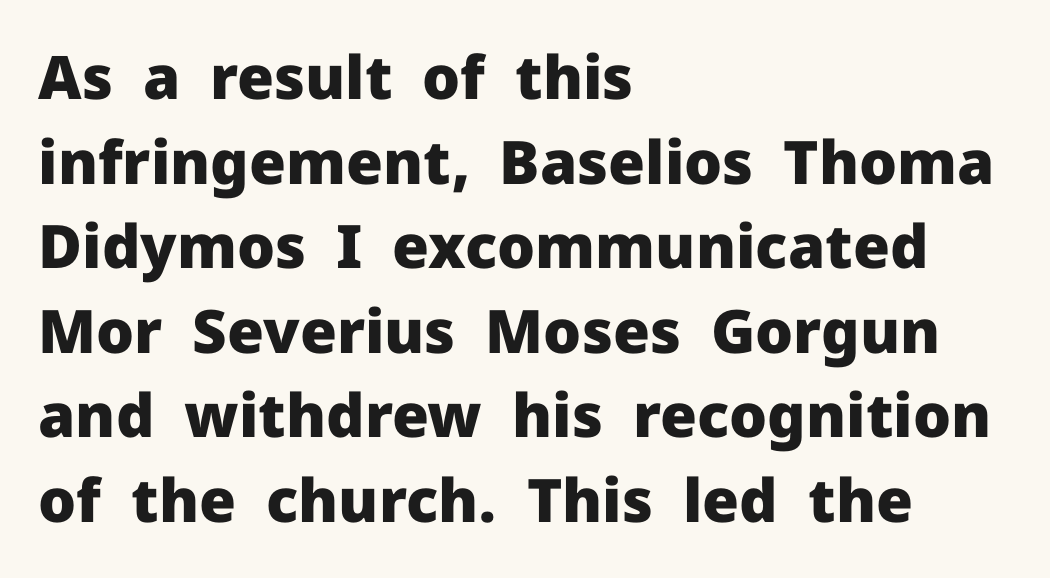
Q: Is the text bold? A: Yes.
Q: Is the text italic (slanted)? A: No, it is upright.
Q: Is the typeface a serif or a sans-serif typeface? A: Sans-serif.
Q: Is the text underlined? A: No.
Q: How is the paragraph aligned? A: Left-aligned.
Q: Is the spacing between letters normal or unusually wide? A: Normal.
Q: Is the spacing between lines tight, normal or loose? A: Normal.
Q: Width (condensed, normal, or wide)? A: Normal.
Q: Stroke contrast? A: Low.
Q: x-height? A: Medium.
Q: Monospaced? A: No.
